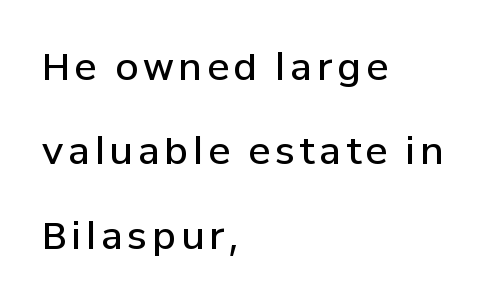
Q: Is the text bold? A: Semi-bold.
Q: Is the text italic (slanted)? A: No, it is upright.
Q: Is the typeface a serif or a sans-serif typeface? A: Sans-serif.
Q: Is the text underlined? A: No.
Q: How is the paragraph aligned? A: Left-aligned.
Q: Is the spacing between lines tight, normal or loose? A: Loose.
Q: Width (condensed, normal, or wide)? A: Normal.
Q: Stroke contrast? A: Low.
Q: x-height? A: Medium.
Q: Monospaced? A: No.
